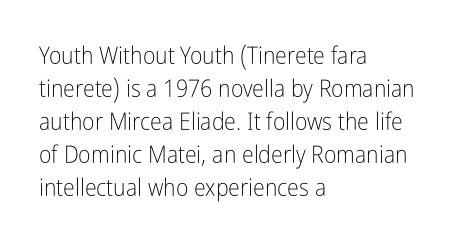
The image shows 24 px text type, upright; set left-aligned, normal line spacing (1.37x), normal letter spacing, not underlined.
